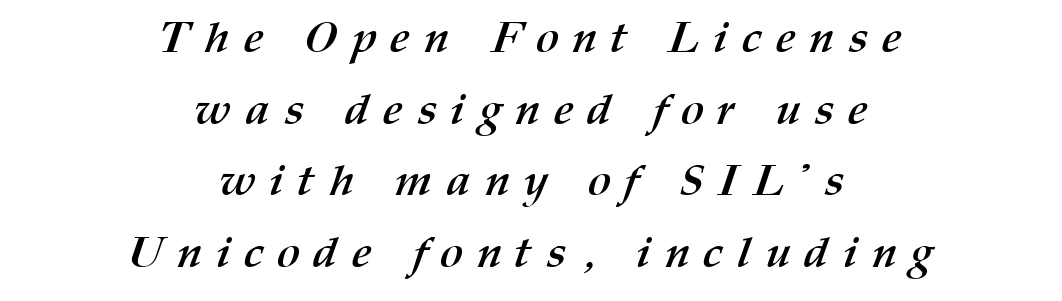
Honestly, the letter spacing is so wide it's the main thing you notice. The baseline area is clear. The line-height multiplier appears to be the usual default. The passage is arranged like a title page — every line centered. These lines carry a lot of weight — the face is fully bold.
